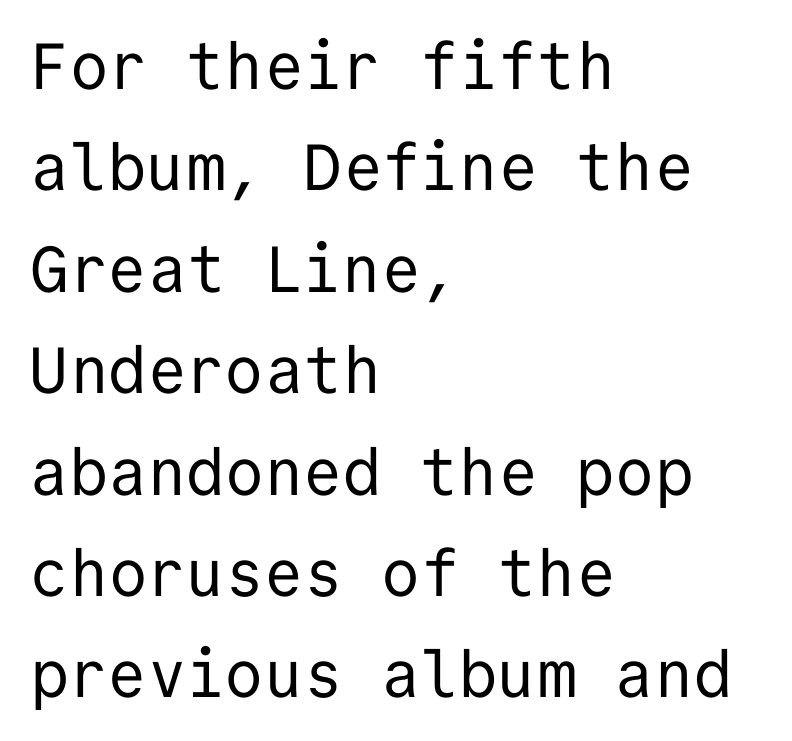
Q: Is the text bold? A: No.
Q: Is the text italic (slanted)? A: No, it is upright.
Q: Is the typeface a serif or a sans-serif typeface? A: Sans-serif.
Q: Is the text underlined? A: No.
Q: How is the paragraph aligned? A: Left-aligned.
Q: Is the spacing between letters normal or unusually wide? A: Normal.
Q: Is the spacing between lines tight, normal or loose? A: Normal.
Q: Width (condensed, normal, or wide)? A: Normal.
Q: Stroke contrast? A: Low.
Q: x-height? A: Medium.
Q: Monospaced? A: Yes.
